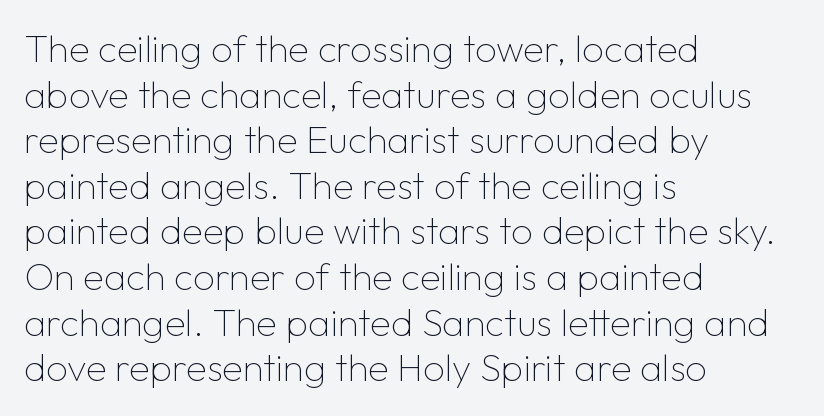
Posture: straight, roman, zero tilt. Just letters on the line, the space beneath them empty. There is no visible air inserted between adjacent glyphs. The typesetting does not lean heavy: it is not bold. This sample has the flowing, uneven cadence of proportional lettering. The lines in this sample share a left origin and differ only in where they stop.
